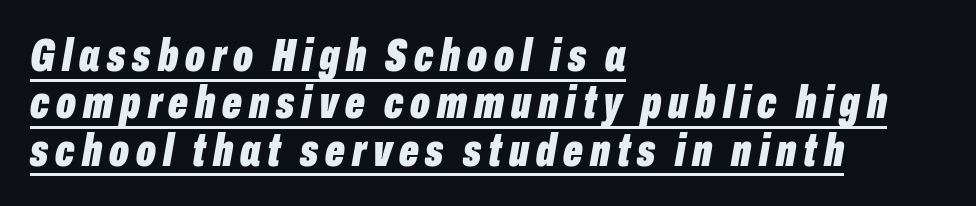
Q: Is the text bold? A: Yes.
Q: Is the text italic (slanted)? A: Yes, it leans right by about 10 degrees.
Q: Is the text underlined? A: Yes.
Q: How is the paragraph aligned? A: Left-aligned.
Q: Is the spacing between lines tight, normal or loose? A: Tight.
Q: Width (condensed, normal, or wide)? A: Condensed.
Q: Stroke contrast? A: Low.
Q: x-height? A: Medium.
Q: Monospaced? A: No.
